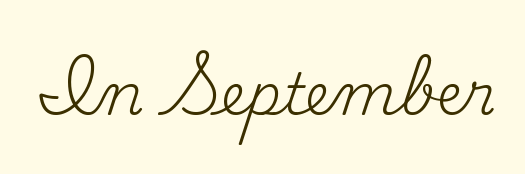
No heavy texture on the line: the type isn't bold. The space beneath each line is pristine and unruled. The line texture is even and compact thanks to regular tracking. Is this a sans? No — the strokes have serifs.
